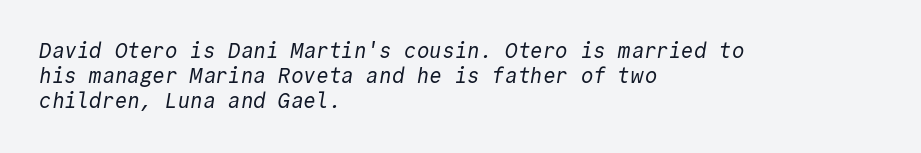
The image shows 21 px text type; set left-aligned, line spacing 1.2x, normal letter spacing, not underlined.
